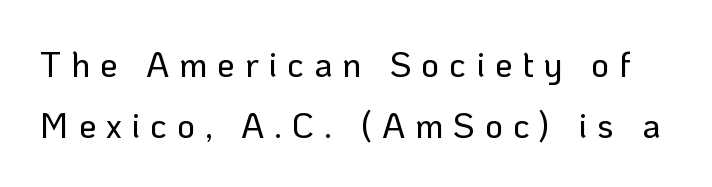
Serif or sans? Sans — the stroke terminals are bare. The rendering uses natural spacing where letterforms have individual widths. The space beneath each line is pristine and unruled. In terms of letterspacing, this is a distinctly airy, spread setting.
